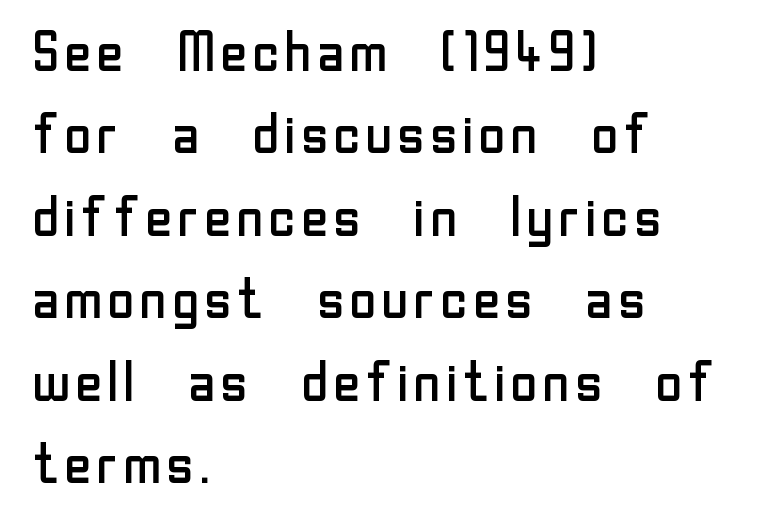
{"serif": "no", "italic": "no", "bold": "no", "weight": "regular", "width": "normal", "stroke_contrast": "low", "x_height": "medium", "monospaced": "no", "underline": "no", "align": "left", "line_spacing": "normal", "line_spacing_ratio": 1.5, "letter_spacing": "normal", "letter_spacing_em": 0.0, "glyph_px": 55}
